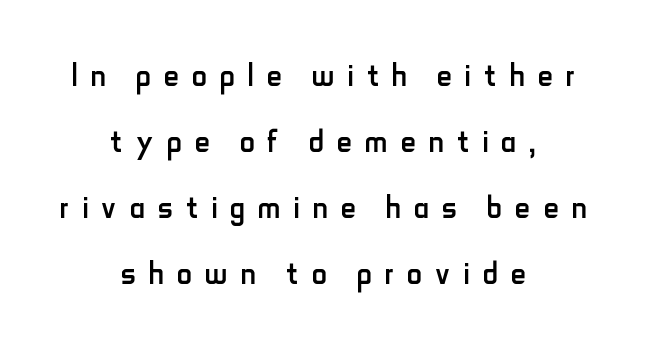
{"serif": "no", "italic": "no", "bold": "no", "weight": "regular", "width": "condensed", "stroke_contrast": "low", "x_height": "small", "monospaced": "no", "underline": "no", "align": "center", "line_spacing": "normal", "line_spacing_ratio": 1.57, "letter_spacing": "wide", "letter_spacing_em": 0.31, "glyph_px": 42}
